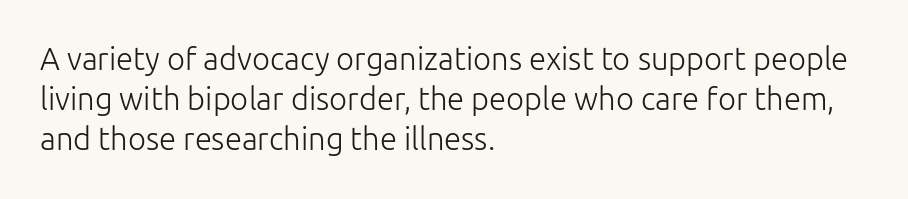
Grotesque or geometric, the face here clearly has no serifs. If you drew a ruler down the left edge, every line would touch it. This sample has the flowing, uneven cadence of proportional lettering. The area under the type is left untouched.
